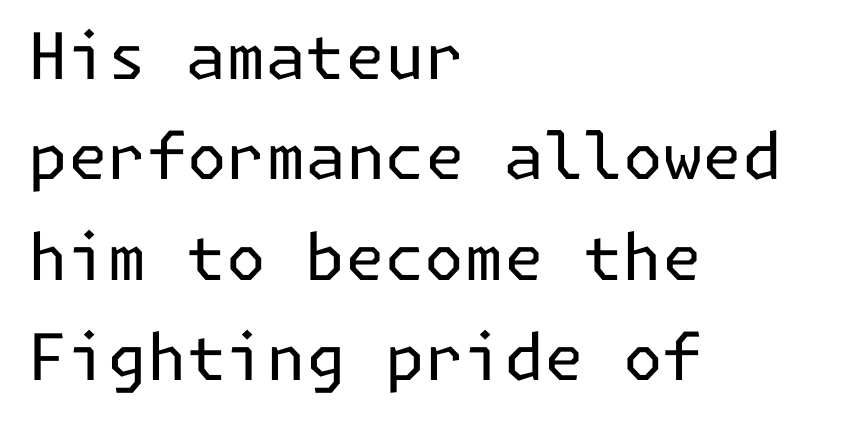
Baseline-to-baseline distance is the conventional proportion of letter height. A typesetter would call this zero additional tracking. Designer's note — italics off, roman on. Anything drawn beneath the words? Only blank space. Heft: none added — not bold. The rag falls on the right side of this text block.
